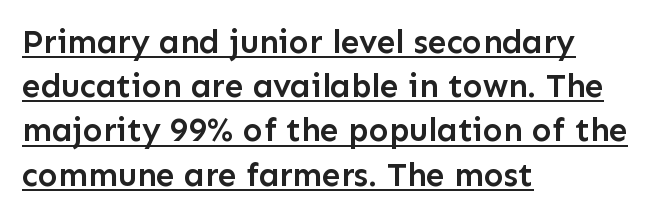
Q: Is the text bold? A: Semi-bold.
Q: Is the text italic (slanted)? A: No, it is upright.
Q: Is the typeface a serif or a sans-serif typeface? A: Sans-serif.
Q: Is the text underlined? A: Yes.
Q: How is the paragraph aligned? A: Left-aligned.
Q: Is the spacing between letters normal or unusually wide? A: Normal.
Q: Is the spacing between lines tight, normal or loose? A: Normal.
Q: Width (condensed, normal, or wide)? A: Normal.
Q: Stroke contrast? A: Low.
Q: x-height? A: Medium.
Q: Monospaced? A: No.
